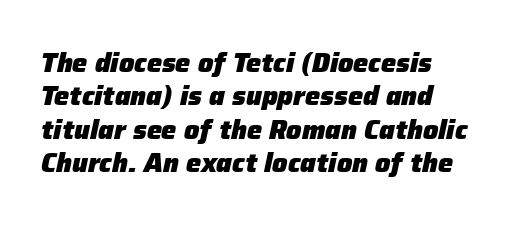
Q: Is the text bold? A: Yes.
Q: Is the text italic (slanted)? A: Yes, it leans right by about 12 degrees.
Q: Is the text underlined? A: No.
Q: How is the paragraph aligned? A: Left-aligned.
Q: Is the spacing between letters normal or unusually wide? A: Normal.
